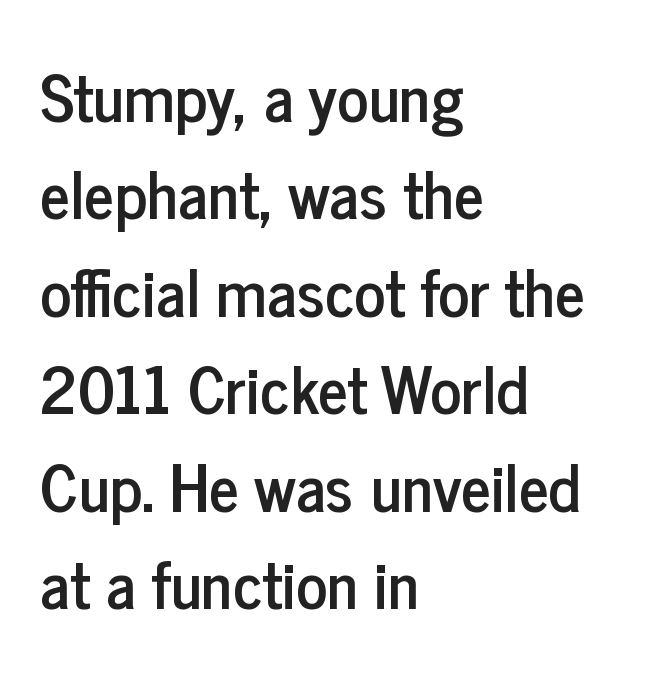
The image shows 65 px condensed sans-serif type, upright; set left-aligned, normal line spacing (1.5x), normal letter spacing, not underlined; low stroke contrast and a medium x-height.
